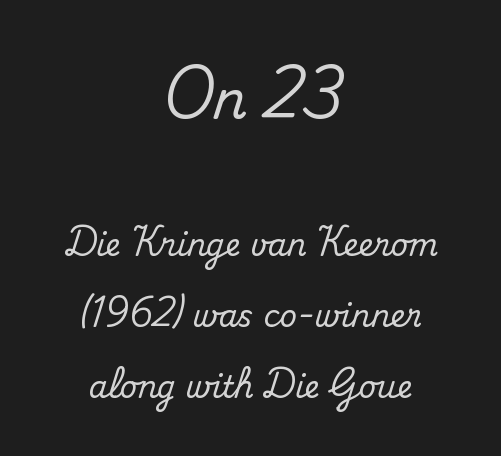
The image shows 53 px serif type; set centered, loose line spacing (2.38x), normal letter spacing, not underlined; the first (top) block is 1.77x larger; medium stroke contrast and a small x-height.
